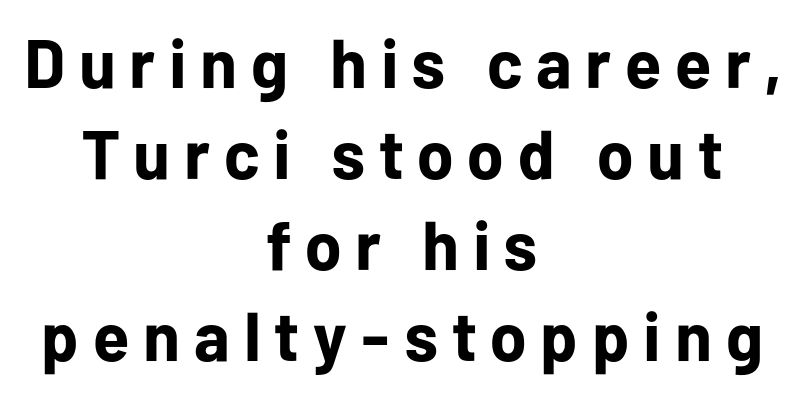
Q: Is the text bold? A: Yes.
Q: Is the text italic (slanted)? A: No, it is upright.
Q: Is the typeface a serif or a sans-serif typeface? A: Sans-serif.
Q: Is the text underlined? A: No.
Q: How is the paragraph aligned? A: Centered.
Q: Is the spacing between letters normal or unusually wide? A: Unusually wide.
Q: Is the spacing between lines tight, normal or loose? A: Normal.
Q: Width (condensed, normal, or wide)? A: Normal.
Q: Stroke contrast? A: Low.
Q: x-height? A: Medium.
Q: Monospaced? A: No.
